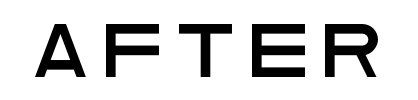
{"serif": "no", "italic": "no", "width": "wide", "stroke_contrast": "low", "x_height": "large", "monospaced": "no", "underline": "no", "letter_spacing": "wide", "letter_spacing_em": 0.28, "glyph_px": 53}
